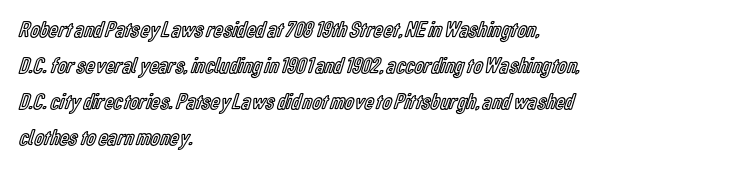
{"underline": "no", "align": "left", "line_spacing": "normal", "line_spacing_ratio": 1.57, "letter_spacing": "normal", "letter_spacing_em": 0.0, "glyph_px": 23}
